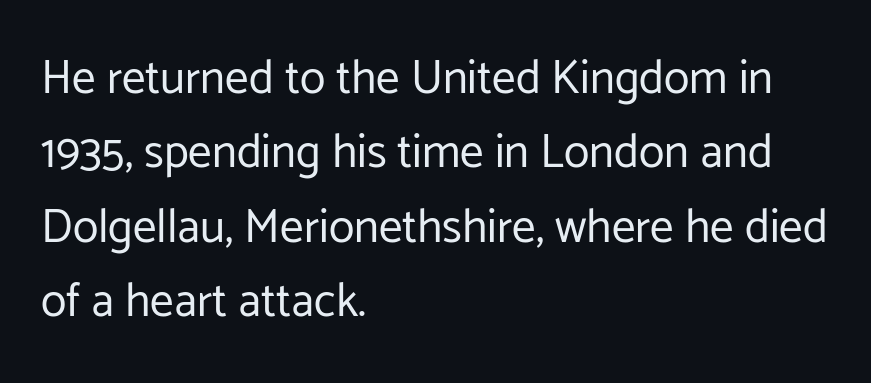
Q: Is the text bold? A: No.
Q: Is the text italic (slanted)? A: No, it is upright.
Q: Is the typeface a serif or a sans-serif typeface? A: Sans-serif.
Q: Is the text underlined? A: No.
Q: How is the paragraph aligned? A: Left-aligned.
Q: Is the spacing between letters normal or unusually wide? A: Normal.
Q: Is the spacing between lines tight, normal or loose? A: Normal.
Q: Width (condensed, normal, or wide)? A: Normal.
Q: Stroke contrast? A: Low.
Q: x-height? A: Medium.
Q: Monospaced? A: No.
